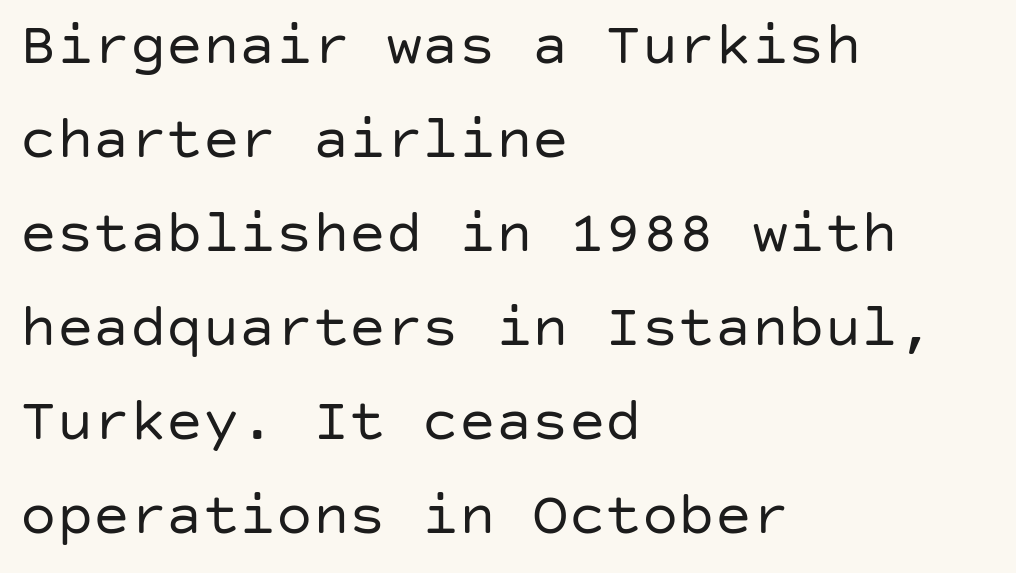
{"serif": "no", "italic": "no", "bold": "no", "weight": "regular", "width": "normal", "stroke_contrast": "low", "x_height": "large", "underline": "no", "align": "left", "line_spacing": "normal", "line_spacing_ratio": 1.54, "letter_spacing": "normal", "letter_spacing_em": 0.0, "glyph_px": 61}
